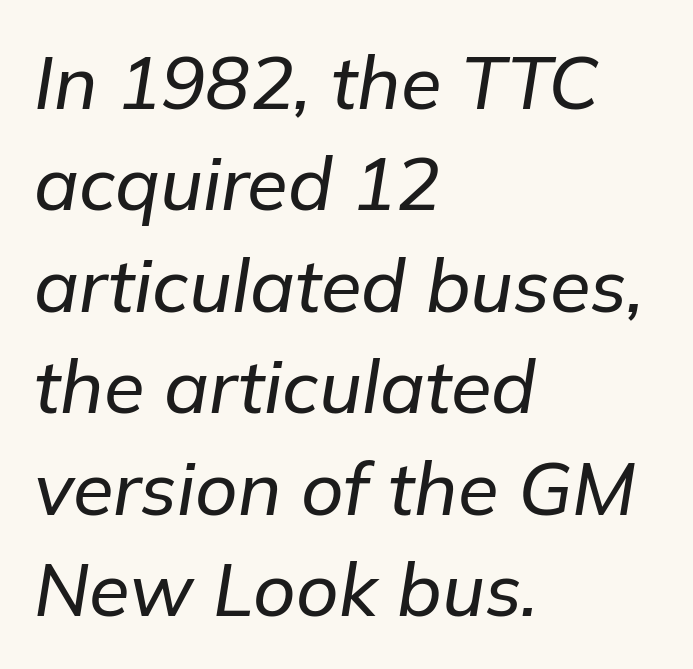
The image shows 74 px text type, italic (leaning right); set left-aligned, normal line spacing (1.37x), normal letter spacing, not underlined; low stroke contrast and a medium x-height.
